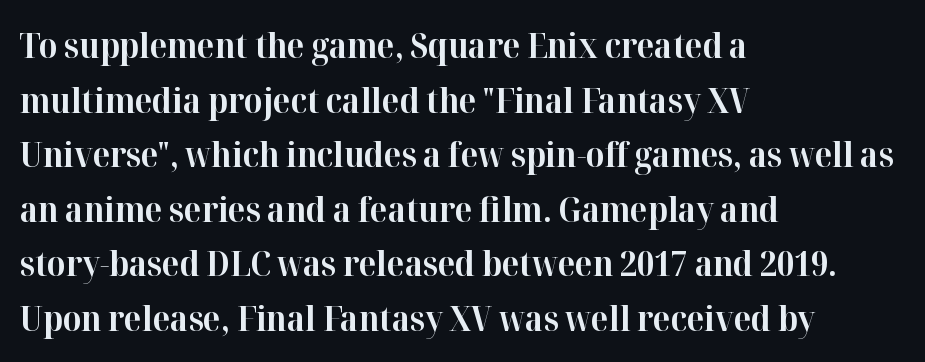
Q: Is the text bold? A: Yes.
Q: Is the text italic (slanted)? A: No, it is upright.
Q: Is the typeface a serif or a sans-serif typeface? A: Serif.
Q: Is the text underlined? A: No.
Q: How is the paragraph aligned? A: Left-aligned.
Q: Is the spacing between letters normal or unusually wide? A: Normal.
Q: Is the spacing between lines tight, normal or loose? A: Normal.
Q: Width (condensed, normal, or wide)? A: Normal.
Q: Stroke contrast? A: High.
Q: x-height? A: Medium.
Q: Monospaced? A: No.
